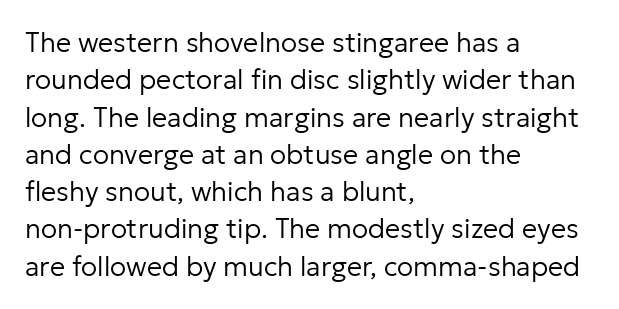
Interline gaps are of average width in this sample. Inter-character spacing is left at the font's built-in metrics. If you drew a line through each stem, it would be perfectly vertical. Words float on clear page, feet unadorned. Each line starts at the same left margin while the right side varies.
